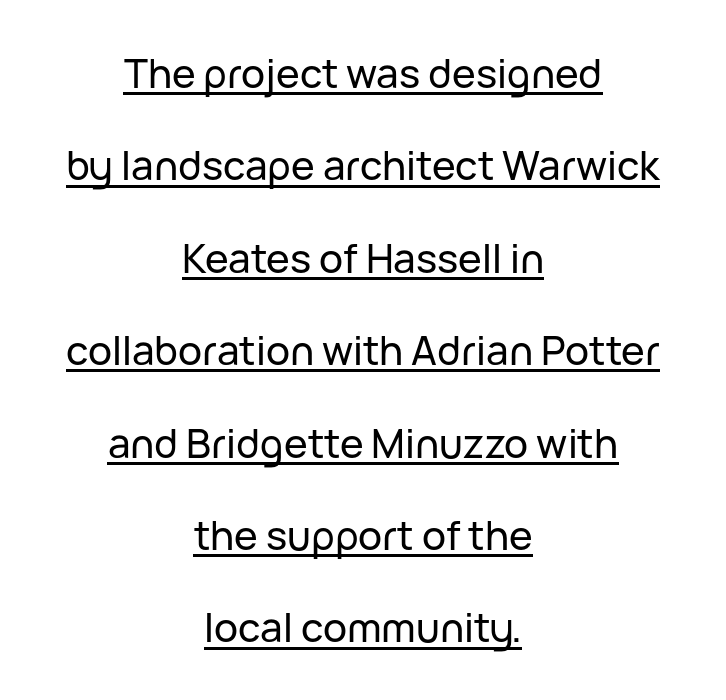
Q: Is the text italic (slanted)? A: No, it is upright.
Q: Is the typeface a serif or a sans-serif typeface? A: Sans-serif.
Q: Is the text underlined? A: Yes.
Q: How is the paragraph aligned? A: Centered.
Q: Is the spacing between letters normal or unusually wide? A: Normal.
Q: Is the spacing between lines tight, normal or loose? A: Loose.
Q: Width (condensed, normal, or wide)? A: Normal.
Q: Stroke contrast? A: Low.
Q: x-height? A: Medium.
Q: Monospaced? A: No.
